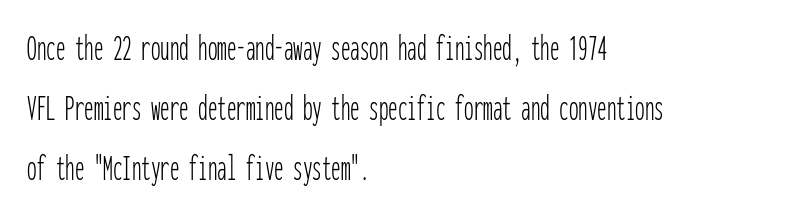
The image shows 38 px thin, condensed sans-serif type, upright, monospaced; set left-aligned, normal line spacing (1.58x), normal letter spacing, not underlined; low stroke contrast and a medium x-height.
